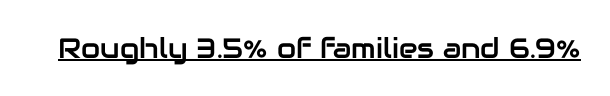
Q: Is the text italic (slanted)? A: No, it is upright.
Q: Is the typeface a serif or a sans-serif typeface? A: Sans-serif.
Q: Is the text underlined? A: Yes.
Q: Is the spacing between letters normal or unusually wide? A: Normal.
Q: Width (condensed, normal, or wide)? A: Normal.
Q: Stroke contrast? A: Low.
Q: x-height? A: Medium.
Q: Monospaced? A: No.
